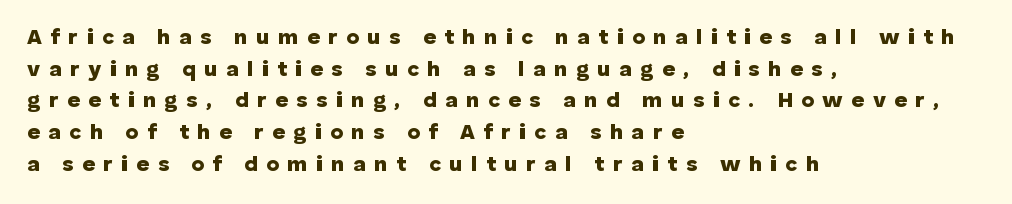
Q: Is the text bold? A: Yes.
Q: Is the text italic (slanted)? A: No, it is upright.
Q: Is the text underlined? A: No.
Q: How is the paragraph aligned? A: Left-aligned.
Q: Is the spacing between letters normal or unusually wide? A: Unusually wide.
Q: Is the spacing between lines tight, normal or loose? A: Normal.
